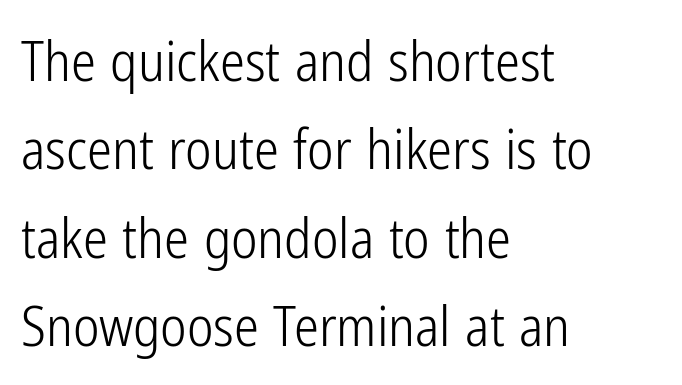
The image shows 56 px light, condensed sans-serif type, upright; set left-aligned, normal line spacing (1.58x), normal letter spacing, not underlined; low stroke contrast and a medium x-height.
